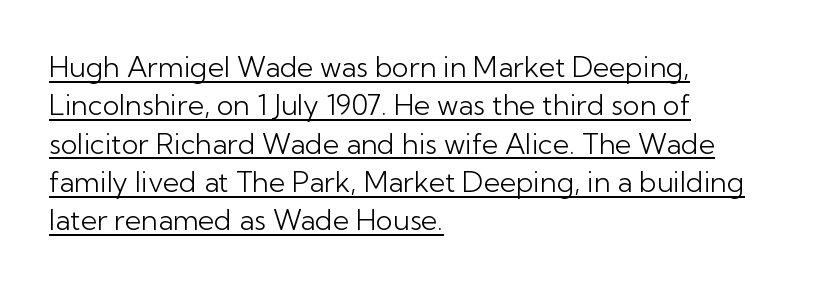
The rendering shows plain stroke endings on the letterforms — a sans-serif design. Vertically, the passage feels balanced, rows spaced as you'd expect. Letter spacing: default. Spacing verdict: proportional, widths tailored to each character. A baseline rule has been typeset under these characters. Which margin do the lines hug? The left one — the right edge is uneven.
